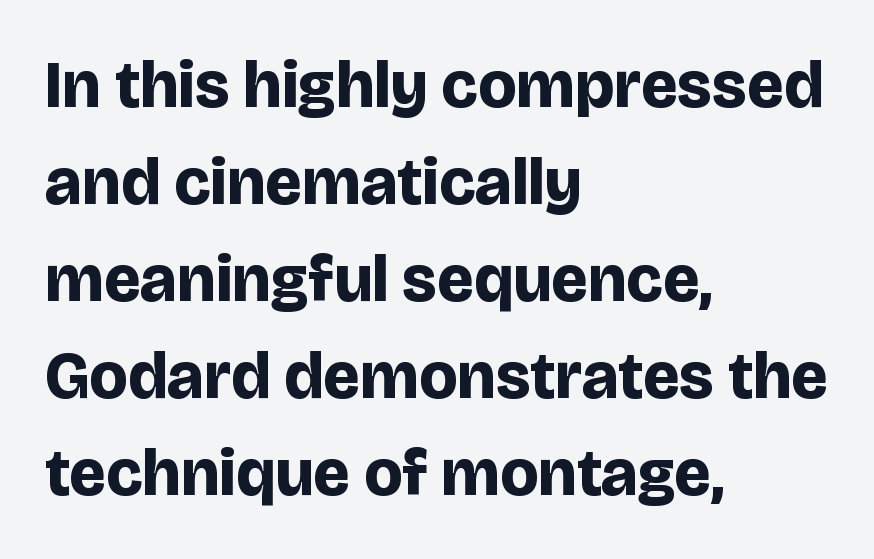
{"serif": "no", "italic": "no", "bold": "yes", "weight": "bold", "width": "normal", "stroke_contrast": "low", "x_height": "large", "monospaced": "no", "underline": "no", "align": "left", "line_spacing": "normal", "line_spacing_ratio": 1.47, "letter_spacing": "normal", "letter_spacing_em": 0.0, "glyph_px": 66}
